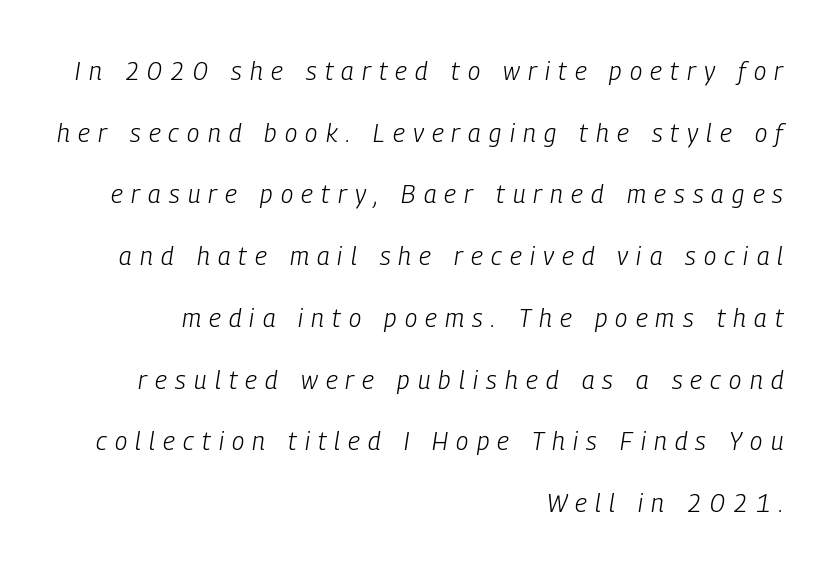
Q: Is the text bold? A: No.
Q: Is the text italic (slanted)? A: Yes, it leans right by about 9 degrees.
Q: Is the text underlined? A: No.
Q: How is the paragraph aligned? A: Right-aligned.
Q: Is the spacing between letters normal or unusually wide? A: Unusually wide.
Q: Is the spacing between lines tight, normal or loose? A: Loose.
